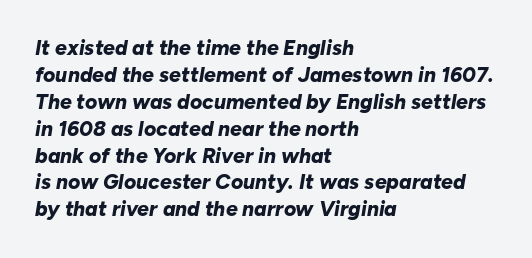
The image shows 21 px bold type, italic (leaning right); set left-aligned, normal line spacing (1.28x), normal letter spacing, not underlined.
